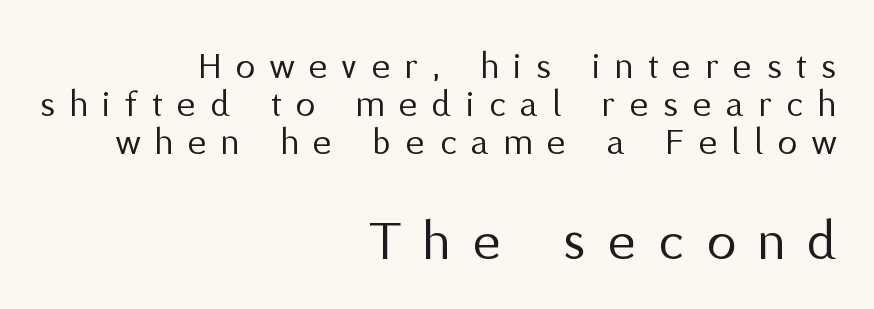
{"serif": "no", "italic": "no", "bold": "no", "weight": "regular", "width": "normal", "stroke_contrast": "medium", "x_height": "medium", "monospaced": "no", "underline": "no", "align": "right", "line_spacing": "tight", "line_spacing_ratio": 0.97, "letter_spacing": "wide", "letter_spacing_em": 0.38, "larger_block": "second", "size_ratio": 1.51, "glyph_px": 59}
